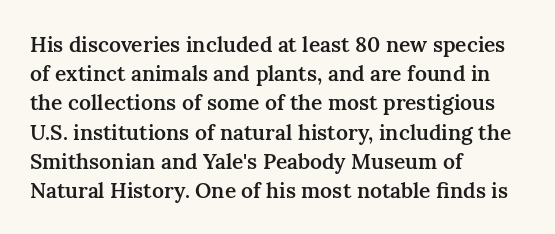
The image shows 21 px text type, upright; set left-aligned, normal line spacing (1.39x), normal letter spacing, not underlined.
